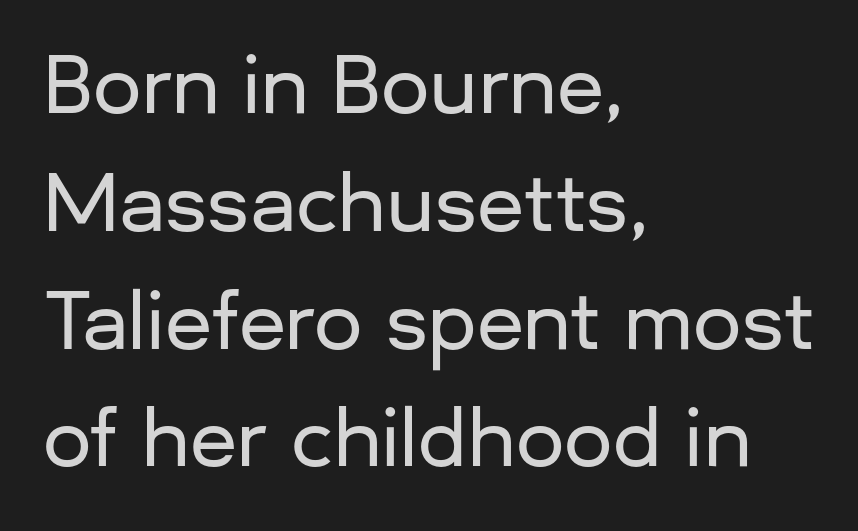
The image shows 77 px sans-serif type, upright; set left-aligned, normal line spacing (1.53x), normal letter spacing, not underlined; low stroke contrast and a medium x-height.
